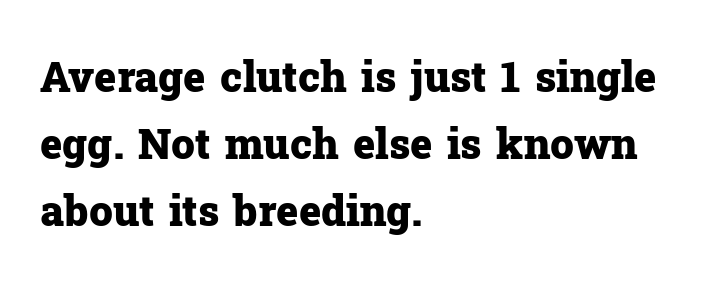
The image shows 42 px heavy serif type, upright; set left-aligned, normal line spacing (1.59x), normal letter spacing, not underlined; low stroke contrast and a medium x-height.
